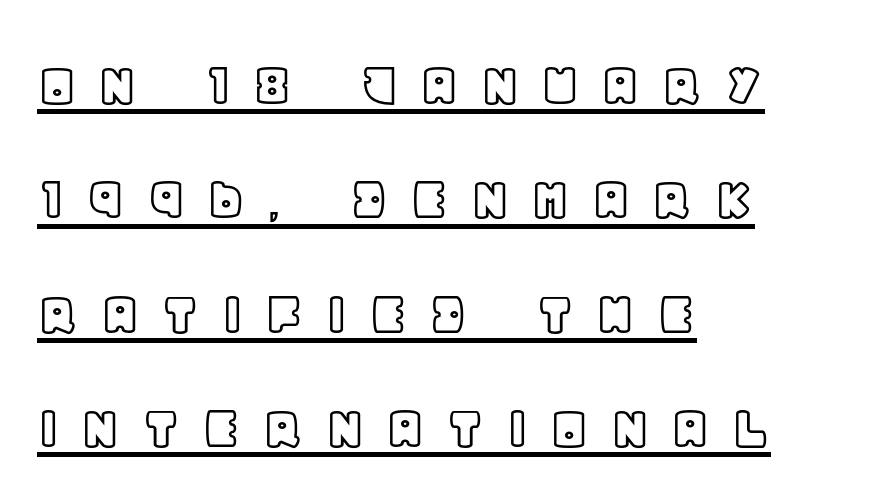
The image shows 65 px text type, upright; set left-aligned, line spacing 1.76x, unusually wide letter spacing (+0.31 em), underlined; a large x-height.
